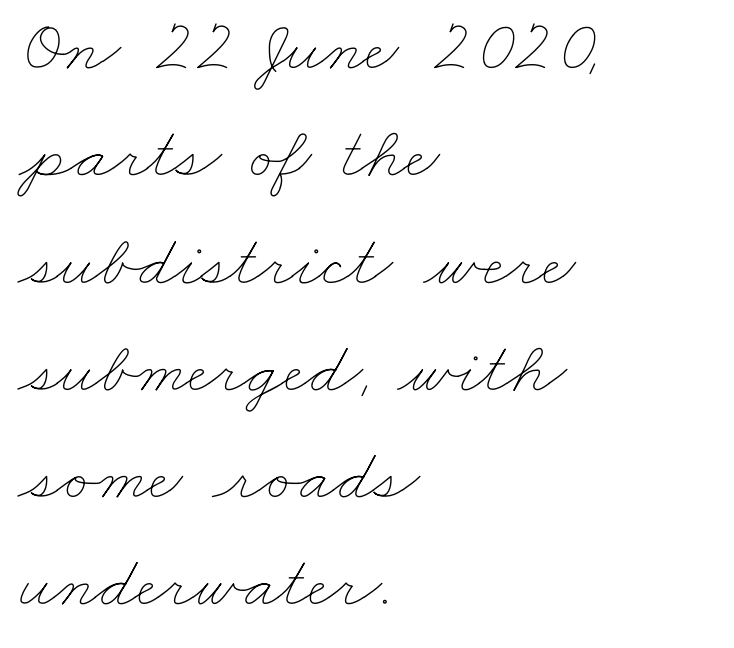
The image shows 74 px thin, wide type; set left-aligned, normal line spacing (1.45x), normal letter spacing, not underlined; low stroke contrast and a small x-height.
